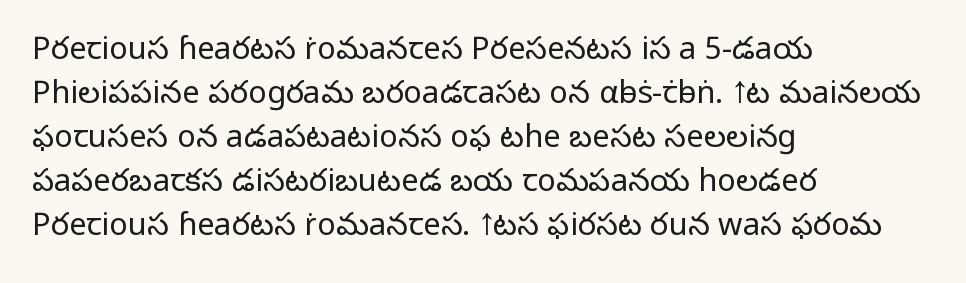
Q: Is the text bold? A: No.
Q: Is the text italic (slanted)? A: No, it is upright.
Q: Is the typeface a serif or a sans-serif typeface? A: Sans-serif.
Q: Is the text underlined? A: No.
Q: How is the paragraph aligned? A: Left-aligned.
Q: Is the spacing between letters normal or unusually wide? A: Normal.
Q: Is the spacing between lines tight, normal or loose? A: Normal.
Q: Width (condensed, normal, or wide)? A: Normal.
Q: Stroke contrast? A: Low.
Q: x-height? A: Medium.
Q: Monospaced? A: No.
